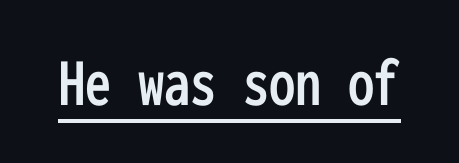
The image shows 70 px condensed sans-serif type, upright, monospaced; set normal letter spacing, underlined; low stroke contrast and a medium x-height.
